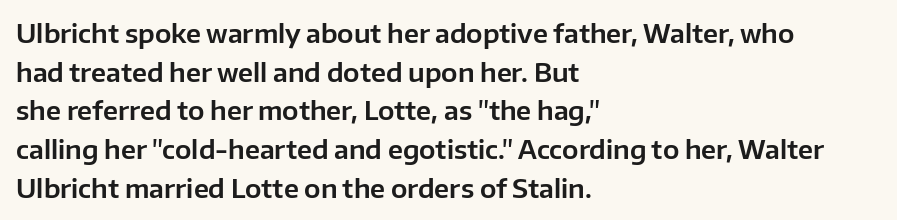
If you measured baseline to baseline, you'd find a middling distance. The line texture is even and compact thanks to regular tracking. Descender tails drop into unmarked territory. Posture: upright roman. Horizontally, the lines are justified to the leading edge only.
